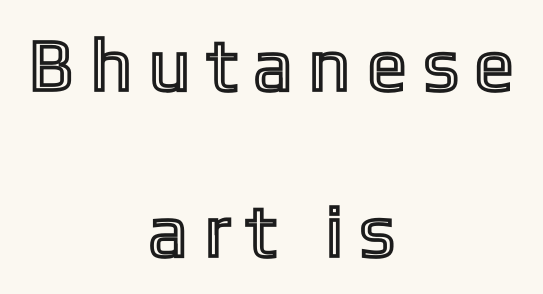
One-word summary of the alignment: center. The glyphs are unaccompanied by any horizontal stroke below them. The lines are spread far apart with generous leading. Vertical strokes here are truly vertical. Spacing verdict: proportional, widths tailored to each character. What stands out about the letter spacing? Its width — letters are far apart.
